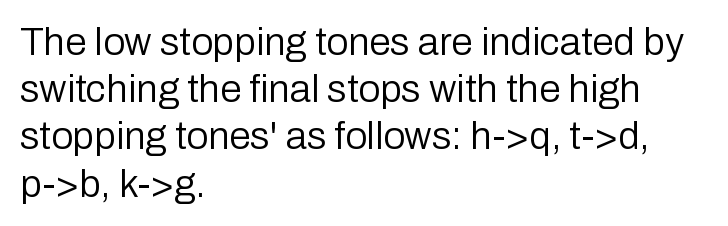
Q: Is the text bold? A: No.
Q: Is the text italic (slanted)? A: No, it is upright.
Q: Is the typeface a serif or a sans-serif typeface? A: Sans-serif.
Q: Is the text underlined? A: No.
Q: How is the paragraph aligned? A: Left-aligned.
Q: Is the spacing between letters normal or unusually wide? A: Normal.
Q: Width (condensed, normal, or wide)? A: Normal.
Q: Stroke contrast? A: Low.
Q: x-height? A: Medium.
Q: Monospaced? A: No.
